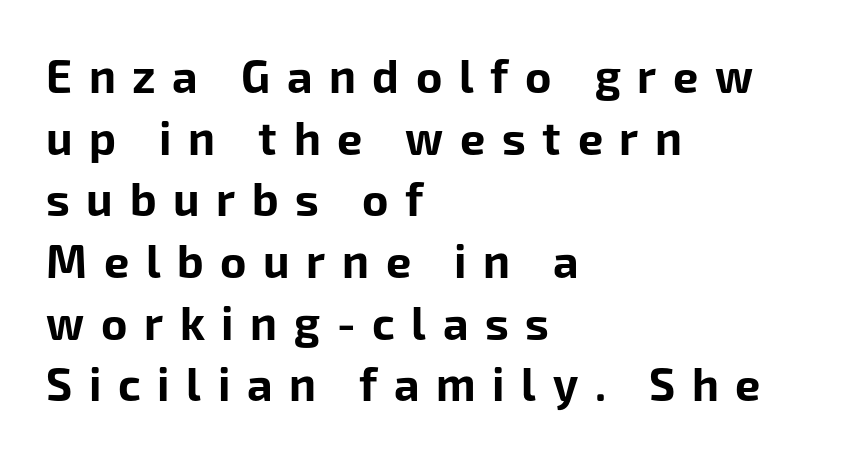
The image shows 45 px bold sans-serif type, upright; set left-aligned, normal line spacing (1.37x), unusually wide letter spacing (+0.37 em), not underlined; low stroke contrast and a medium x-height.
